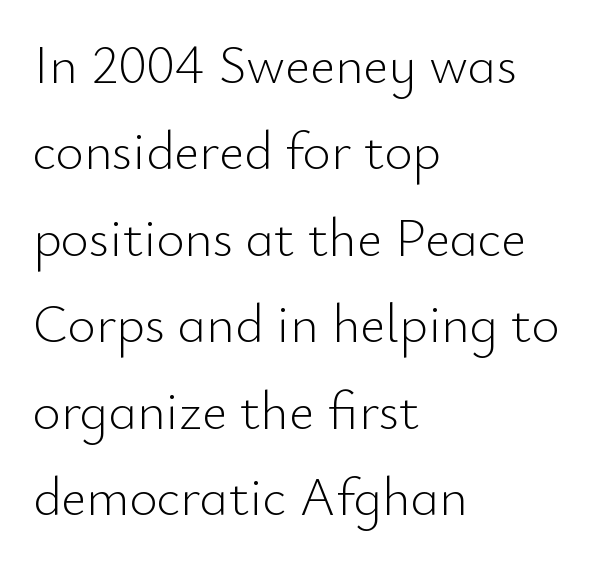
{"serif": "no", "italic": "no", "bold": "no", "weight": "light", "width": "normal", "stroke_contrast": "low", "x_height": "small", "monospaced": "no", "underline": "no", "align": "left", "line_spacing": "normal", "line_spacing_ratio": 1.6, "letter_spacing": "normal", "letter_spacing_em": 0.0, "glyph_px": 54}
